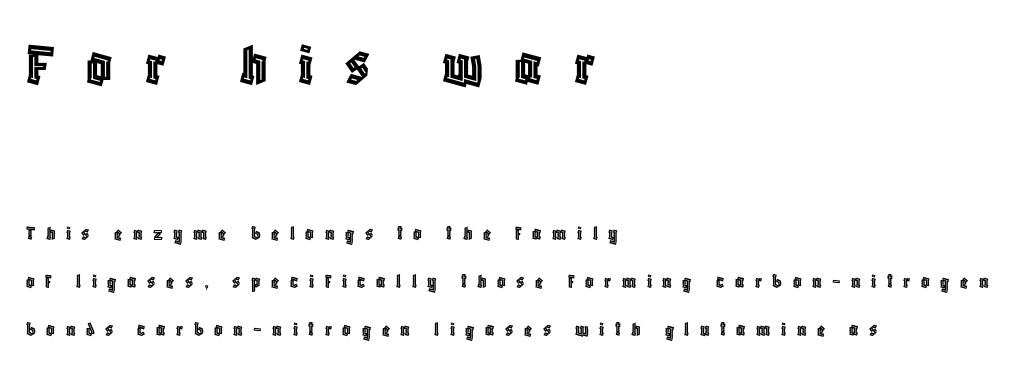
Q: Is the text italic (slanted)? A: No, it is upright.
Q: Is the text underlined? A: No.
Q: How is the paragraph aligned? A: Left-aligned.
Q: Is the spacing between letters normal or unusually wide? A: Unusually wide.
Q: Is the spacing between lines tight, normal or loose? A: Loose.
Q: Which block of text is set in a larger size, the first (top) or the second (bottom)? A: The first (top) one.
Q: Width (condensed, normal, or wide)? A: Condensed.
Q: x-height? A: Large.
Q: Monospaced? A: No.
